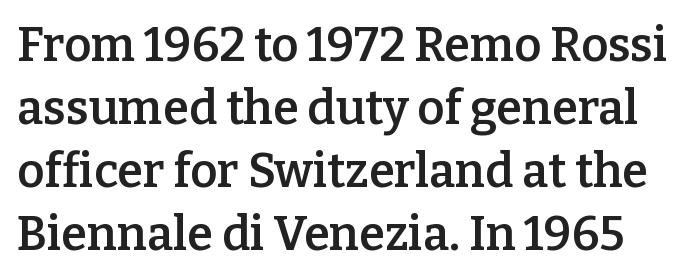
Each row of text sits above clean, open space. Students, note that the glyphs here touch the page at normal intervals. Note the varied advance widths — an 'i' is clearly narrower than an 'm'. Caption: semibold face, moderately heavy strokes. A serif font was chosen for this passage. A typesetter would mark this as roman, not italic.
